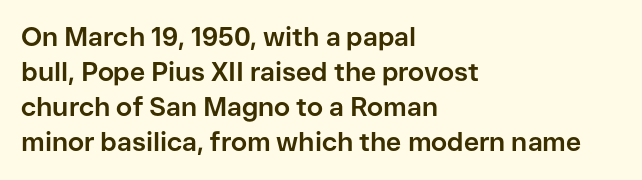
Q: Is the text bold? A: Yes.
Q: Is the text italic (slanted)? A: No, it is upright.
Q: Is the text underlined? A: No.
Q: How is the paragraph aligned? A: Left-aligned.
Q: Is the spacing between letters normal or unusually wide? A: Normal.
Q: Is the spacing between lines tight, normal or loose? A: Normal.
